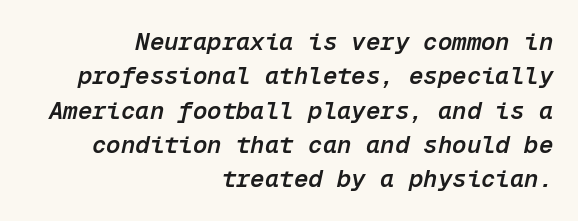
The image shows 24 px text type, italic (leaning right); set right-aligned, normal line spacing (1.43x), normal letter spacing, not underlined.
